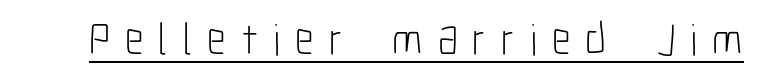
Q: Is the text bold? A: No.
Q: Is the text italic (slanted)? A: No, it is upright.
Q: Is the typeface a serif or a sans-serif typeface? A: Sans-serif.
Q: Is the text underlined? A: Yes.
Q: Is the spacing between letters normal or unusually wide? A: Unusually wide.
Q: Width (condensed, normal, or wide)? A: Condensed.
Q: Stroke contrast? A: Low.
Q: x-height? A: Medium.
Q: Monospaced? A: No.
